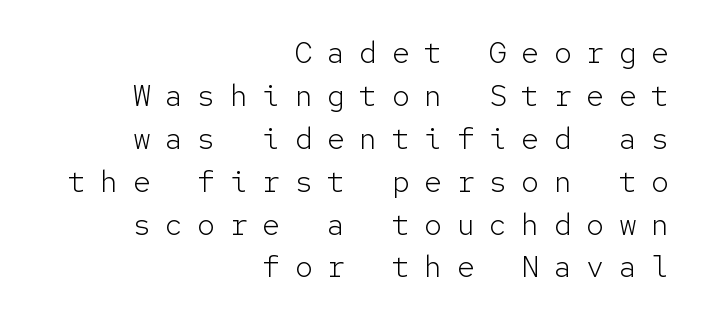
A typesetter would call this heavily tracked-out type. Whoever set this chose a conventional vertical rhythm. Descenders hang freely into open space. These lines are composed in type without serifs. Looks like terminal output: every glyph gets an equal slot.
